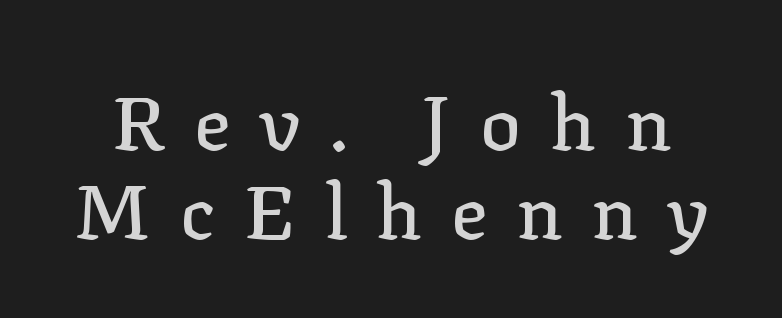
{"serif": "yes", "italic": "no", "width": "normal", "stroke_contrast": "low", "x_height": "medium", "monospaced": "no", "underline": "no", "line_spacing_ratio": 1.17, "letter_spacing": "wide", "letter_spacing_em": 0.38, "glyph_px": 76}
